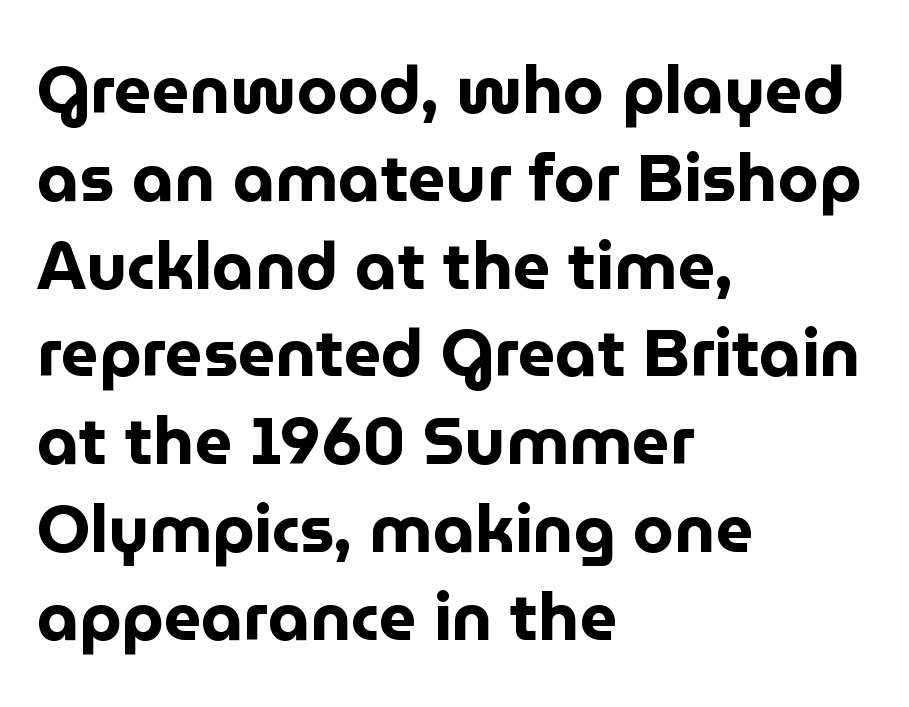
This is the regular roman posture of the typeface. Rule under the text: the space is simply empty. A typesetter would call this zero additional tracking. Varying glyph widths throughout — classic text-font behaviour.
